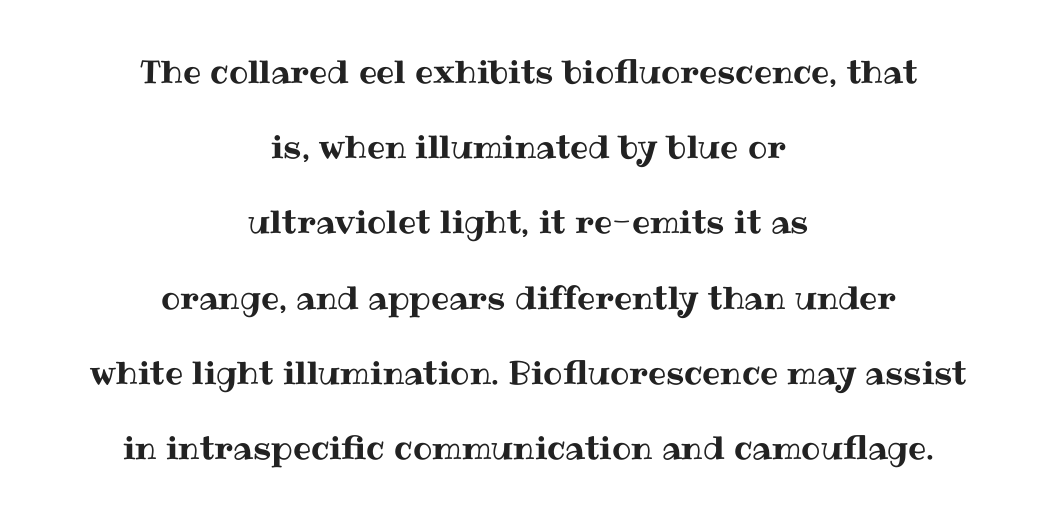
The image shows 32 px text type, upright; set centered, loose line spacing (2.35x), normal letter spacing, not underlined; medium stroke contrast and a medium x-height.
